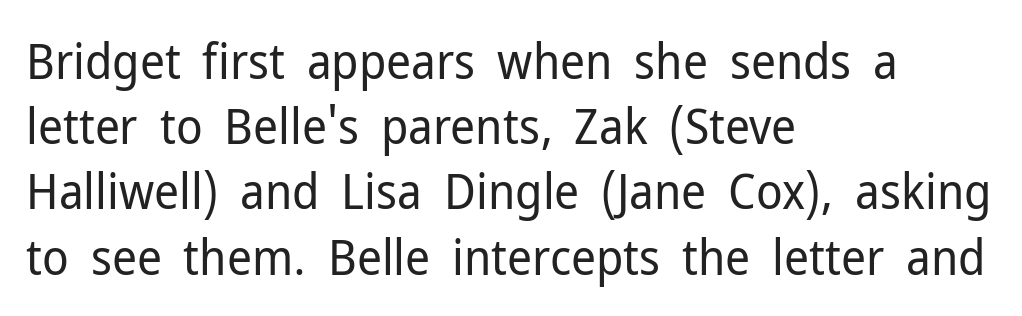
Q: Is the text bold? A: No.
Q: Is the text italic (slanted)? A: No, it is upright.
Q: Is the typeface a serif or a sans-serif typeface? A: Sans-serif.
Q: Is the text underlined? A: No.
Q: How is the paragraph aligned? A: Left-aligned.
Q: Is the spacing between letters normal or unusually wide? A: Normal.
Q: Is the spacing between lines tight, normal or loose? A: Normal.
Q: Width (condensed, normal, or wide)? A: Normal.
Q: Stroke contrast? A: Low.
Q: x-height? A: Medium.
Q: Monospaced? A: No.
